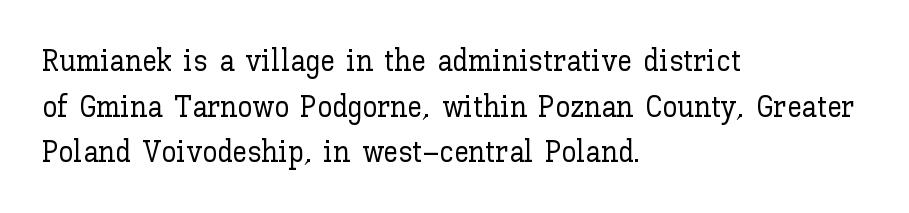
{"italic": "no", "width": "normal", "stroke_contrast": "low", "x_height": "medium", "monospaced": "no", "underline": "no", "align": "left", "line_spacing": "normal", "line_spacing_ratio": 1.52, "letter_spacing": "normal", "letter_spacing_em": 0.0, "glyph_px": 30}
